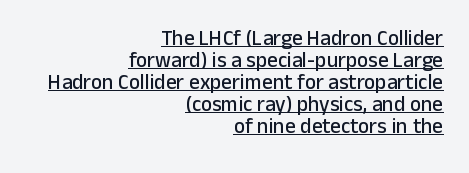
The image shows 21 px text type, upright; set right-aligned, tight line spacing (1.05x), normal letter spacing, underlined.
